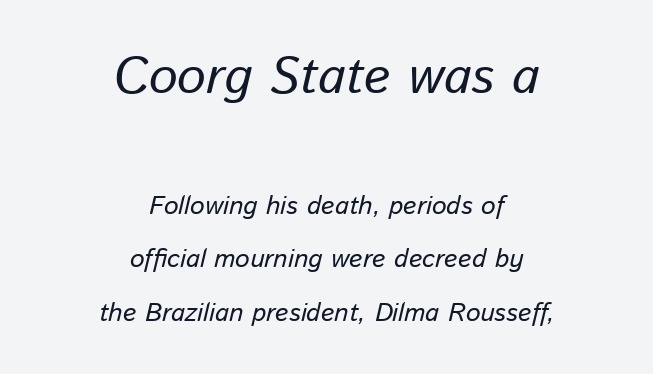
Q: Is the text italic (slanted)? A: Yes, it leans right by about 13 degrees.
Q: Is the text underlined? A: No.
Q: How is the paragraph aligned? A: Centered.
Q: Is the spacing between letters normal or unusually wide? A: Normal.
Q: Is the spacing between lines tight, normal or loose? A: Loose.
Q: Which block of text is set in a larger size, the first (top) or the second (bottom)? A: The first (top) one.
Q: Width (condensed, normal, or wide)? A: Normal.
Q: Stroke contrast? A: Low.
Q: x-height? A: Medium.
Q: Monospaced? A: No.
